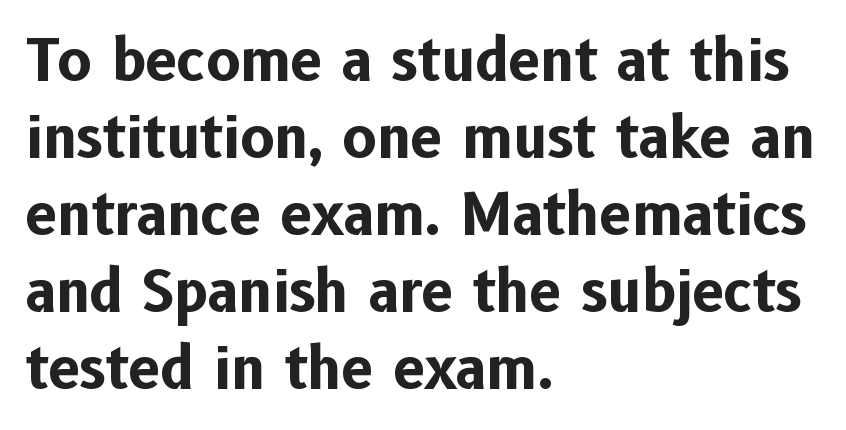
{"serif": "no", "italic": "no", "bold": "yes", "weight": "bold", "width": "normal", "stroke_contrast": "low", "x_height": "medium", "monospaced": "no", "underline": "no", "align": "left", "line_spacing": "normal", "line_spacing_ratio": 1.35, "letter_spacing": "normal", "letter_spacing_em": 0.0, "glyph_px": 57}
